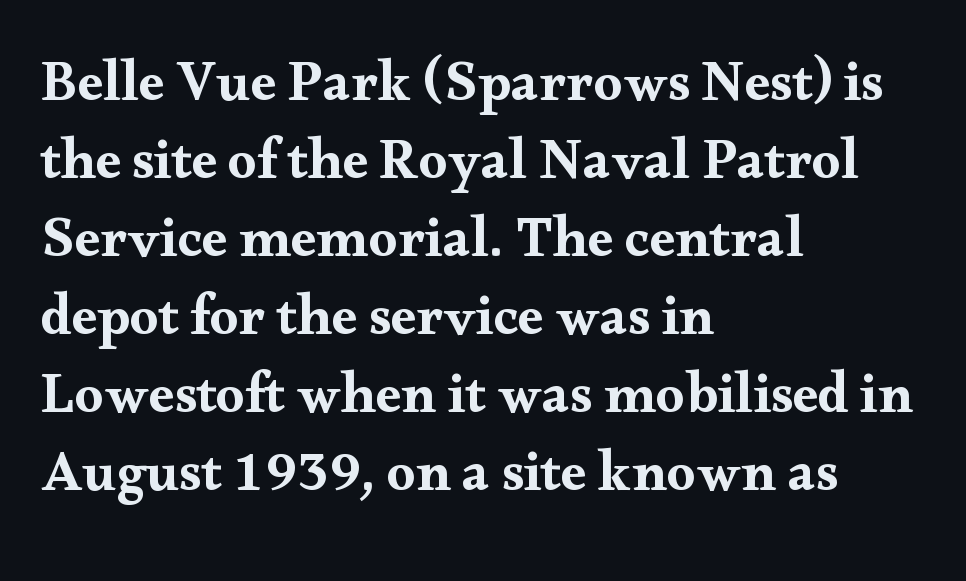
Q: Is the text italic (slanted)? A: No, it is upright.
Q: Is the typeface a serif or a sans-serif typeface? A: Serif.
Q: Is the text underlined? A: No.
Q: How is the paragraph aligned? A: Left-aligned.
Q: Is the spacing between letters normal or unusually wide? A: Normal.
Q: Is the spacing between lines tight, normal or loose? A: Normal.
Q: Width (condensed, normal, or wide)? A: Wide.
Q: Stroke contrast? A: Medium.
Q: x-height? A: Small.
Q: Monospaced? A: No.
